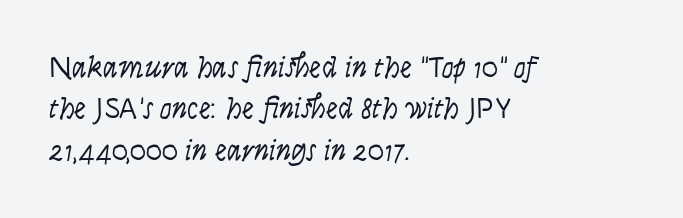
Successive baselines arrive at the customary interval. Teacher's note: observe the even left margin — that is flush-left alignment. Spacing verdict: proportional, widths tailored to each character. On a weight scale, this lands at 450 or below. You can tell from the bare stems that sans-serif type was used.
